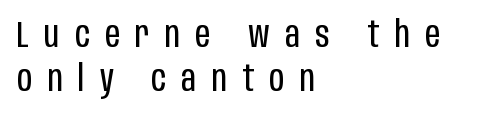
Q: Is the text bold? A: No.
Q: Is the text italic (slanted)? A: No, it is upright.
Q: Is the typeface a serif or a sans-serif typeface? A: Sans-serif.
Q: Is the text underlined? A: No.
Q: How is the paragraph aligned? A: Left-aligned.
Q: Is the spacing between letters normal or unusually wide? A: Unusually wide.
Q: Width (condensed, normal, or wide)? A: Condensed.
Q: Stroke contrast? A: Low.
Q: x-height? A: Large.
Q: Monospaced? A: No.
